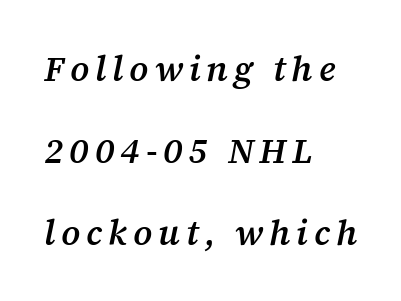
Only glyphs here, with clear space below each row. The passage shown is typeset with a serif family. The letters are slanted; this is an italic face. Interline gaps are noticeably wide in this sample. Think of a printed novel: that variable character pitch is what you see here.
